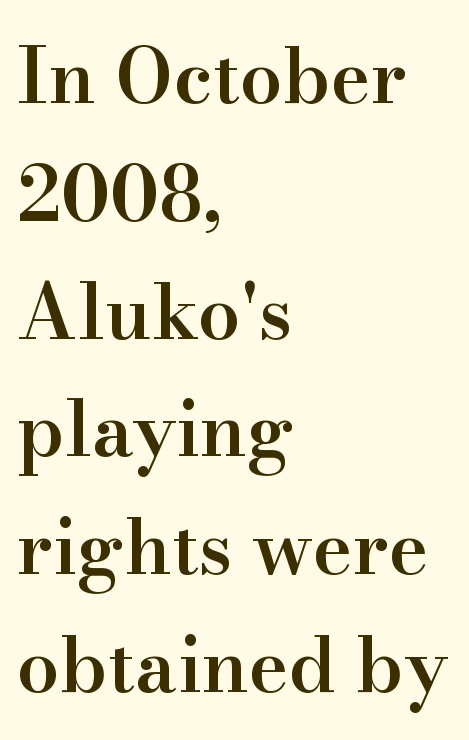
The vertical gap from one line to the next is medium. Posture: straight, roman, zero tilt. Underline: absent. The characters display serif detailing at their extremities.
